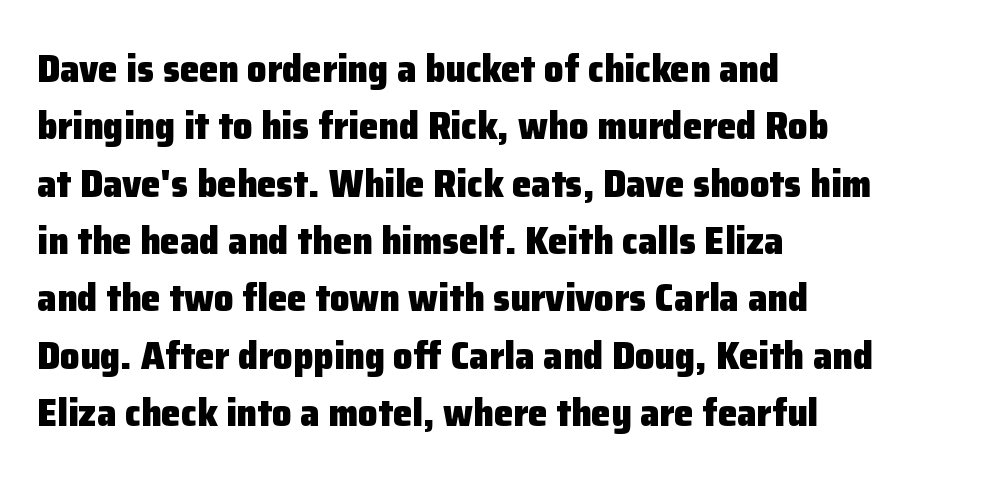
The passage shown is typed in a proportional face where columns would drift. Do the letters lean? They stand straight. Check under the words: just untouched page. No feet cap the strokes, marking this as sans-serif type. Where is the straight margin? On the left. Default kerning and tracking; the words read as compact shapes.
